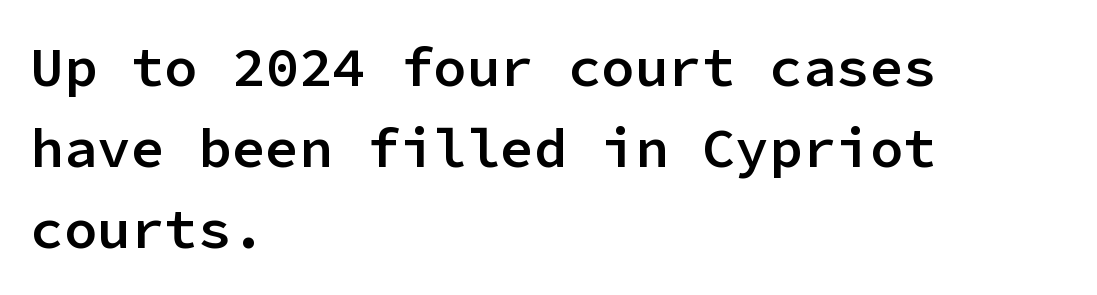
Just letters on the line, the space beneath them empty. This is roman type, the default non-slanted kind. Typographic density is moderately raised because the face is semibold. Default kerning and tracking; the words read as compact shapes. You could count columns in this text — the font is strictly monospaced. A normal amount of white space separates one row of letters from the next.
